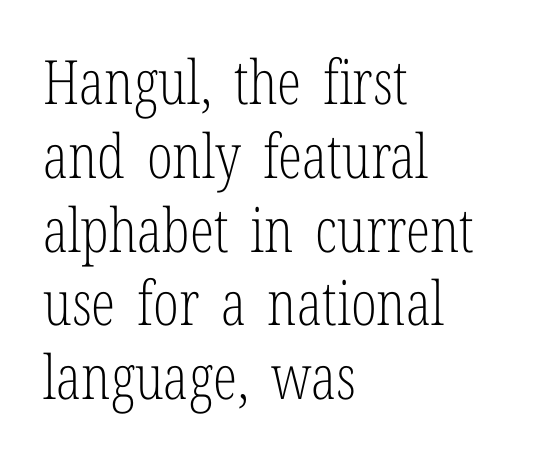
{"serif": "yes", "italic": "no", "bold": "no", "weight": "light", "width": "condensed", "stroke_contrast": "low", "x_height": "medium", "monospaced": "no", "underline": "no", "align": "left", "line_spacing_ratio": 1.21, "letter_spacing": "normal", "letter_spacing_em": 0.0, "glyph_px": 61}
